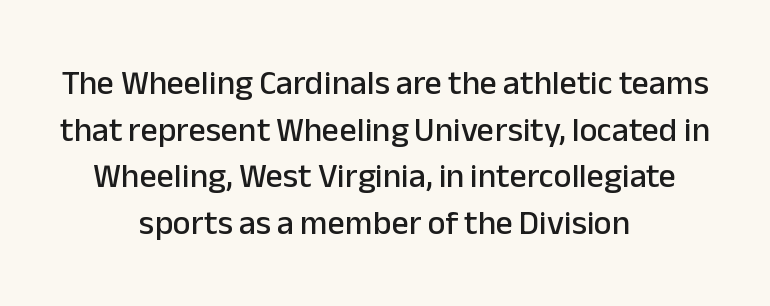
Q: Is the text italic (slanted)? A: No, it is upright.
Q: Is the typeface a serif or a sans-serif typeface? A: Sans-serif.
Q: Is the text underlined? A: No.
Q: How is the paragraph aligned? A: Centered.
Q: Is the spacing between letters normal or unusually wide? A: Normal.
Q: Is the spacing between lines tight, normal or loose? A: Normal.
Q: Width (condensed, normal, or wide)? A: Normal.
Q: Stroke contrast? A: Low.
Q: x-height? A: Medium.
Q: Monospaced? A: No.
